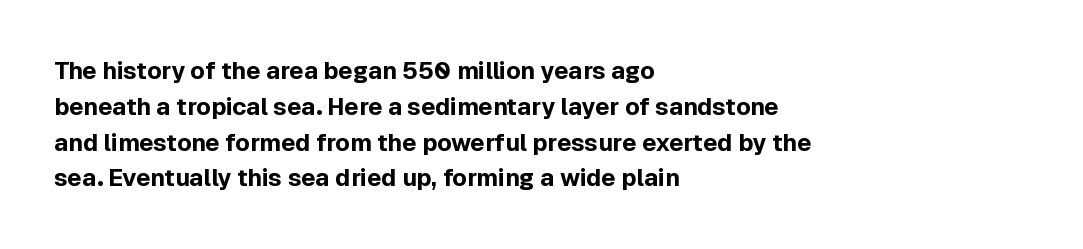
The image shows 24 px bold type, upright; set left-aligned, normal line spacing (1.49x), normal letter spacing, not underlined.
